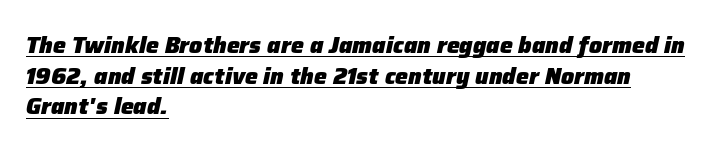
The image shows 23 px bold type, italic (leaning right); set left-aligned, normal line spacing (1.33x), normal letter spacing, underlined.
